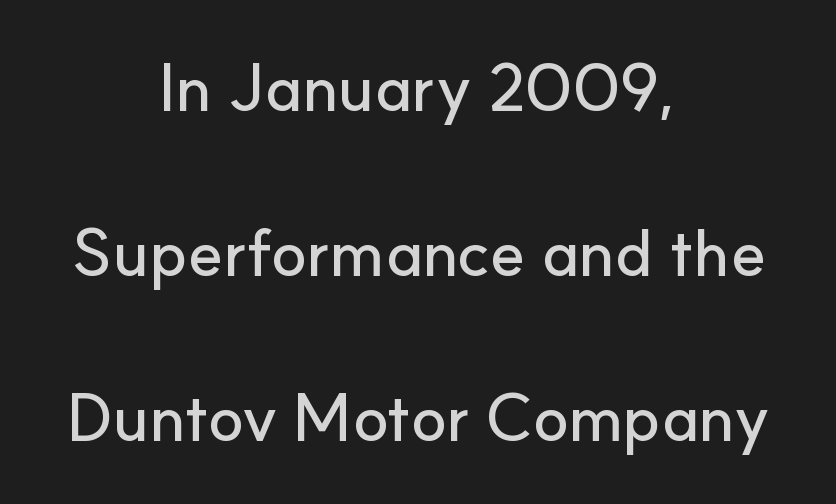
The image shows 66 px sans-serif type, upright; set centered, loose line spacing (2.5x), normal letter spacing, not underlined; low stroke contrast and a small x-height.
